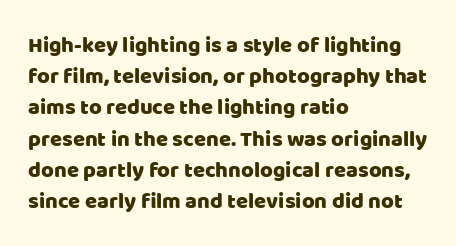
Nope, not italic — everything's standing straight. You could call the tracking neutral — neither tight nor loose. Descenders hang freely into open space. Vertical spacing — default. The compositor pushed each line to the left boundary.
